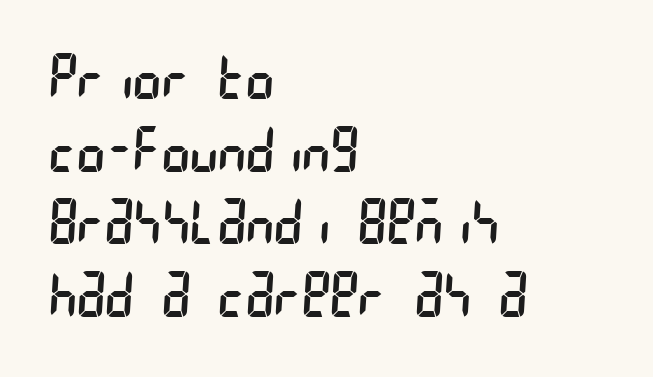
{"serif": "no", "bold": "no", "weight": "regular", "width": "condensed", "stroke_contrast": "low", "x_height": "large", "underline": "no", "align": "left", "line_spacing_ratio": 1.21, "letter_spacing": "normal", "letter_spacing_em": 0.0, "glyph_px": 60}
